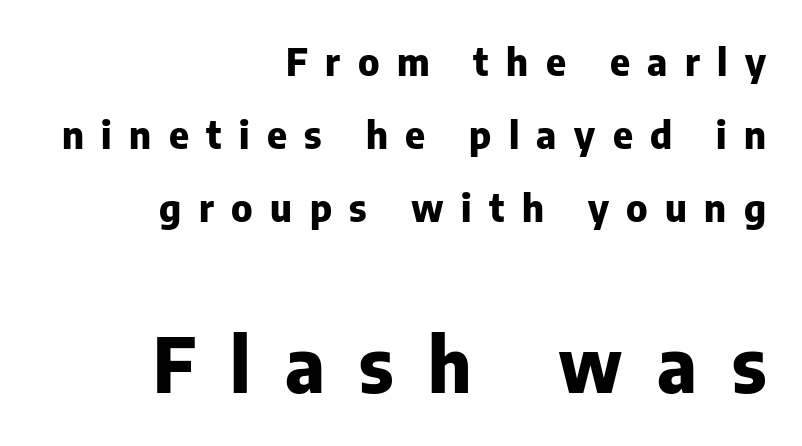
The area under the type is left untouched. The font is running at its bold setting. The letterforms stand isolated, each surrounded by extra space. This is roman type, the default non-slanted kind.
